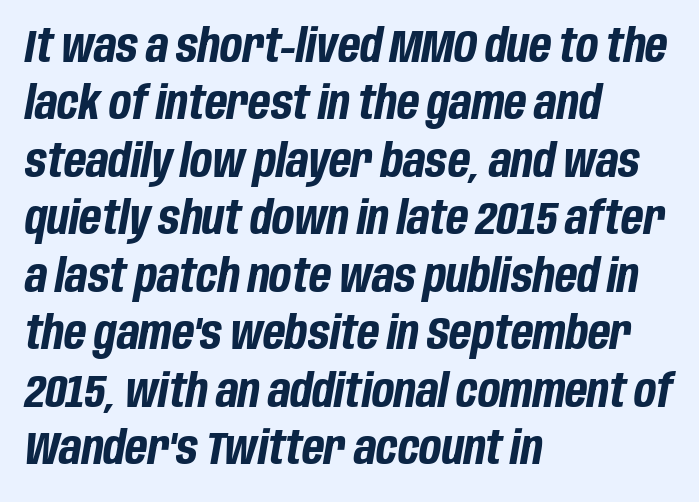
The image shows 46 px bold, condensed type, italic (leaning right); set left-aligned, normal line spacing (1.25x), normal letter spacing, not underlined; low stroke contrast and a large x-height.
